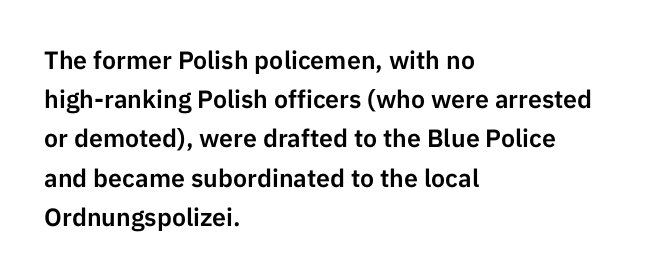
{"italic": "no", "underline": "no", "align": "left", "line_spacing": "normal", "line_spacing_ratio": 1.57, "letter_spacing": "normal", "letter_spacing_em": 0.0, "glyph_px": 25}
